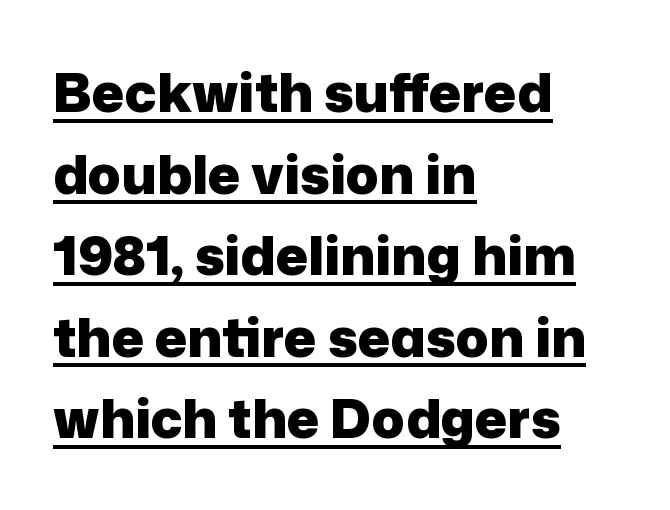
Q: Is the text bold? A: Yes.
Q: Is the text italic (slanted)? A: No, it is upright.
Q: Is the typeface a serif or a sans-serif typeface? A: Sans-serif.
Q: Is the text underlined? A: Yes.
Q: How is the paragraph aligned? A: Left-aligned.
Q: Is the spacing between letters normal or unusually wide? A: Normal.
Q: Is the spacing between lines tight, normal or loose? A: Normal.
Q: Width (condensed, normal, or wide)? A: Normal.
Q: Stroke contrast? A: Low.
Q: x-height? A: Medium.
Q: Monospaced? A: No.
